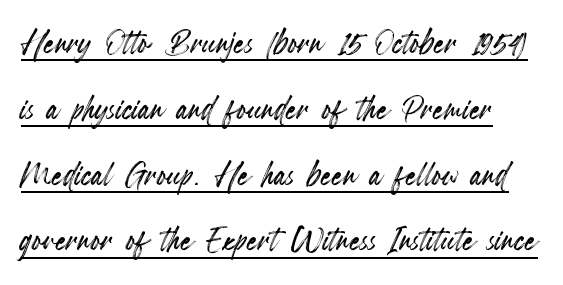
{"width": "condensed", "x_height": "small", "monospaced": "no", "underline": "yes", "line_spacing": "normal", "line_spacing_ratio": 1.53, "letter_spacing": "normal", "letter_spacing_em": 0.0, "glyph_px": 43}
